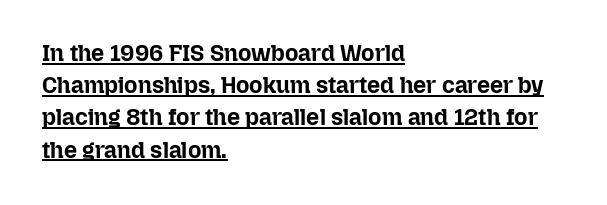
The image shows 23 px bold type, upright; set left-aligned, normal line spacing (1.4x), normal letter spacing, underlined.
